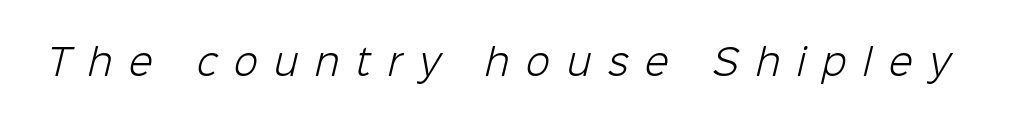
Q: Is the text bold? A: No.
Q: Is the typeface a serif or a sans-serif typeface? A: Sans-serif.
Q: Is the text underlined? A: No.
Q: Is the spacing between letters normal or unusually wide? A: Unusually wide.
Q: Width (condensed, normal, or wide)? A: Normal.
Q: Stroke contrast? A: Low.
Q: x-height? A: Medium.
Q: Monospaced? A: No.
